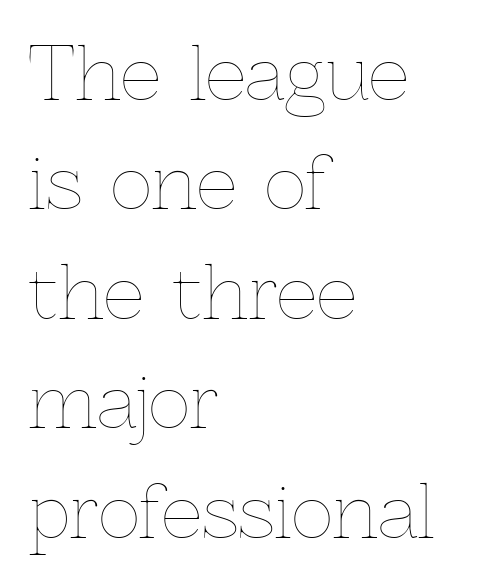
{"italic": "no", "bold": "no", "weight": "thin", "width": "normal", "x_height": "medium", "monospaced": "no", "underline": "no", "align": "left", "line_spacing": "normal", "line_spacing_ratio": 1.52, "letter_spacing": "normal", "letter_spacing_em": 0.0, "glyph_px": 72}
